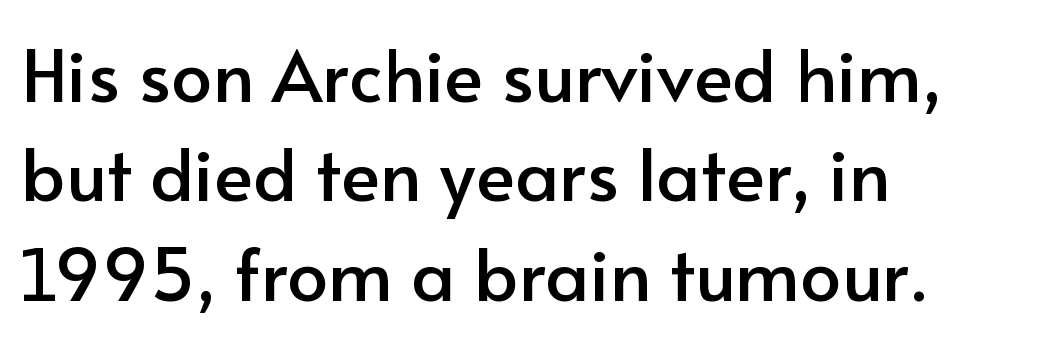
The image shows 73 px sans-serif type, upright; set left-aligned, normal line spacing (1.36x), normal letter spacing, not underlined; low stroke contrast and a small x-height.
